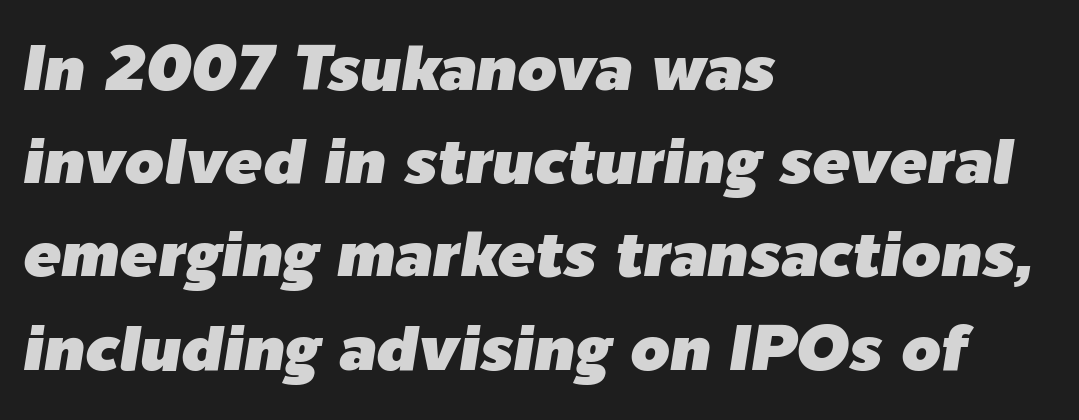
The image shows 63 px text type, italic (leaning right); set left-aligned, normal line spacing (1.48x), normal letter spacing, not underlined; low stroke contrast and a medium x-height.
